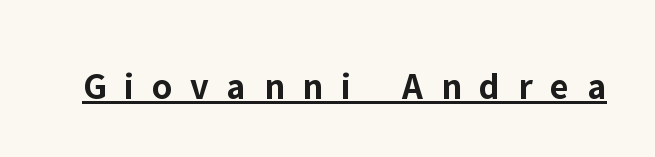
The image shows 38 px bold sans-serif type, upright; set unusually wide letter spacing (+0.47 em), underlined; low stroke contrast and a medium x-height.
